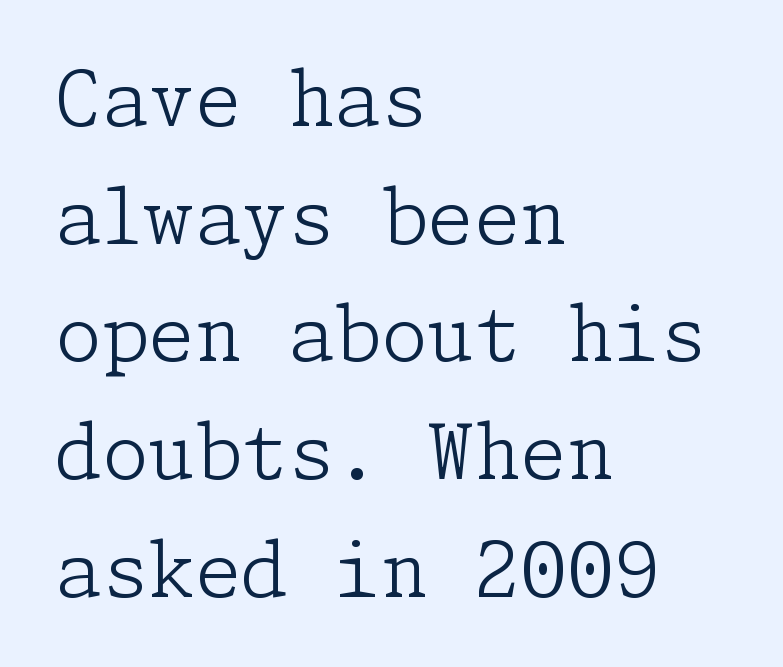
Q: Is the text bold? A: No.
Q: Is the text italic (slanted)? A: No, it is upright.
Q: Is the typeface a serif or a sans-serif typeface? A: Serif.
Q: Is the text underlined? A: No.
Q: How is the paragraph aligned? A: Left-aligned.
Q: Is the spacing between letters normal or unusually wide? A: Normal.
Q: Is the spacing between lines tight, normal or loose? A: Normal.
Q: Width (condensed, normal, or wide)? A: Normal.
Q: Stroke contrast? A: Low.
Q: x-height? A: Medium.
